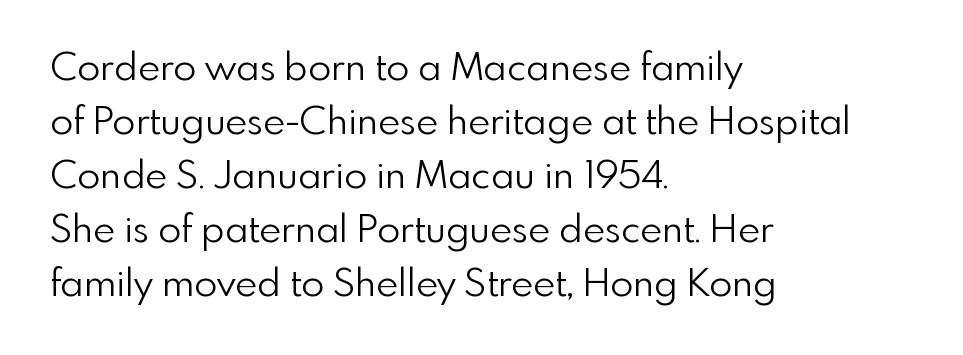
The compositor pushed each line to the left boundary. No letter is thick-stroked: the sample isn't bold. This sample uses a sans-serif face. Whoever set this chose a conventional vertical rhythm.
